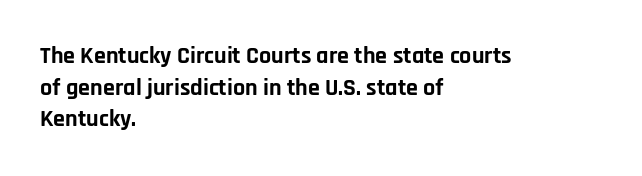
The image shows 24 px bold type, upright; set left-aligned, normal line spacing (1.32x), normal letter spacing, not underlined.
